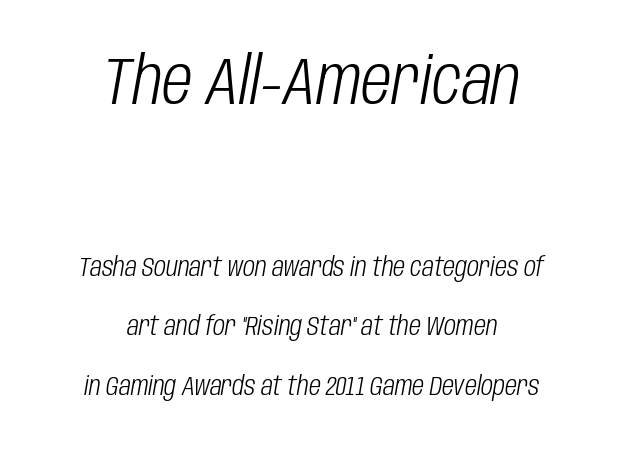
The image shows 66 px light, condensed type, italic (leaning right); set centered, loose line spacing (2.29x), normal letter spacing, not underlined; the first (top) block is 2.54x larger; low stroke contrast and a large x-height.
